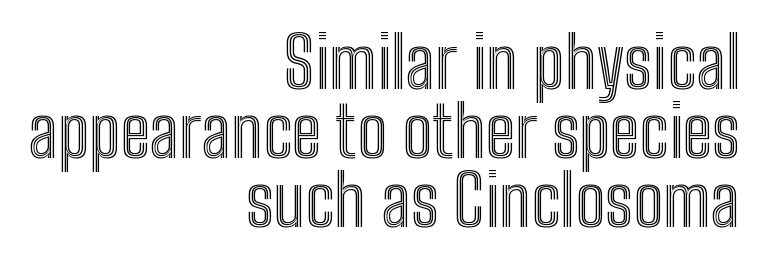
{"italic": "no", "width": "condensed", "x_height": "medium", "monospaced": "no", "underline": "no", "align": "right", "line_spacing": "tight", "line_spacing_ratio": 0.97, "letter_spacing": "normal", "letter_spacing_em": 0.0, "glyph_px": 71}
